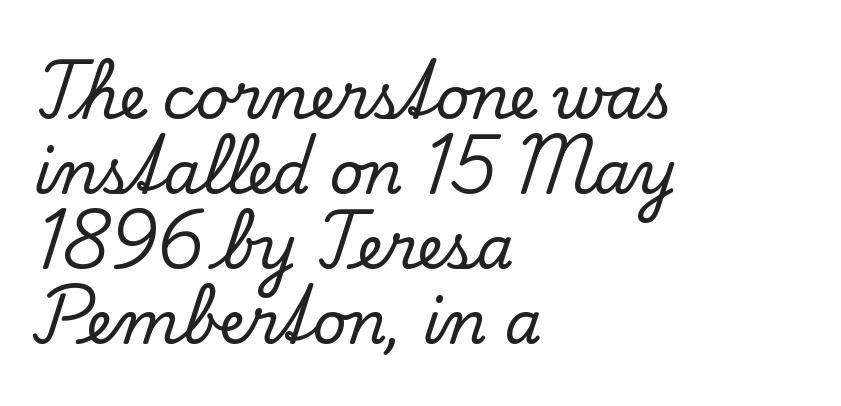
{"serif": "yes", "width": "normal", "stroke_contrast": "low", "x_height": "small", "monospaced": "no", "underline": "no", "align": "left", "line_spacing": "normal", "line_spacing_ratio": 1.27, "letter_spacing": "normal", "letter_spacing_em": 0.0, "glyph_px": 59}
